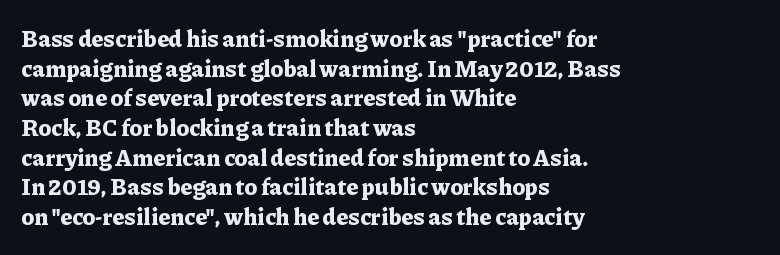
Q: Is the text bold? A: Yes.
Q: Is the text italic (slanted)? A: No, it is upright.
Q: Is the text underlined? A: No.
Q: How is the paragraph aligned? A: Left-aligned.
Q: Is the spacing between letters normal or unusually wide? A: Normal.
Q: Is the spacing between lines tight, normal or loose? A: Normal.
